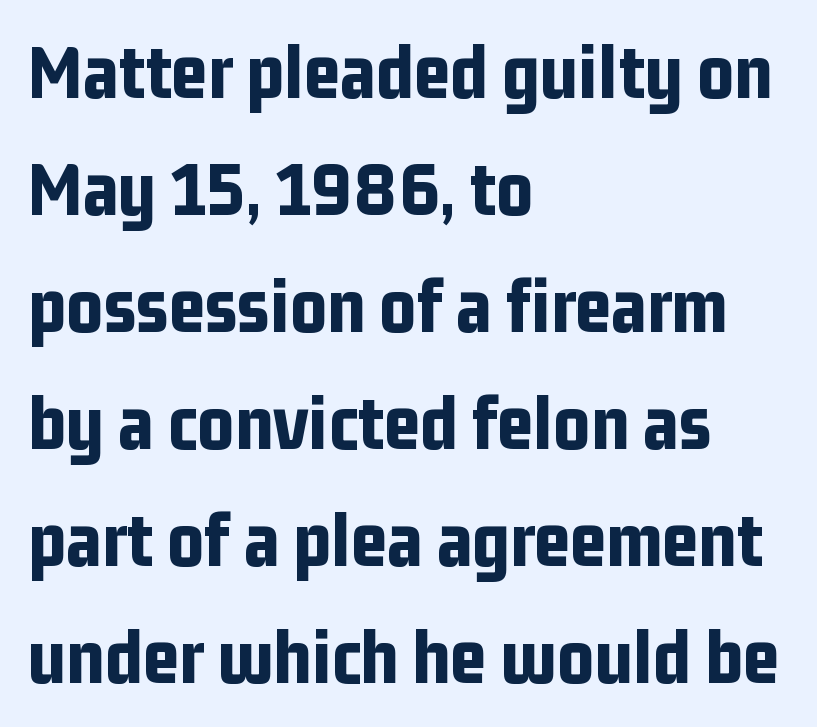
Q: Is the text bold? A: Yes.
Q: Is the text italic (slanted)? A: No, it is upright.
Q: Is the typeface a serif or a sans-serif typeface? A: Sans-serif.
Q: Is the text underlined? A: No.
Q: How is the paragraph aligned? A: Left-aligned.
Q: Is the spacing between letters normal or unusually wide? A: Normal.
Q: Is the spacing between lines tight, normal or loose? A: Normal.
Q: Width (condensed, normal, or wide)? A: Condensed.
Q: Stroke contrast? A: Low.
Q: x-height? A: Medium.
Q: Monospaced? A: No.
